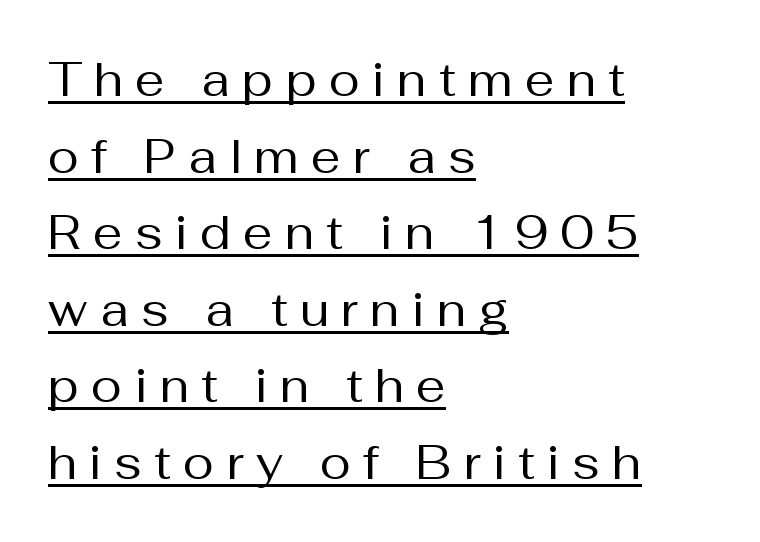
Normally led — the rows are evenly, conventionally spaced. The sample's only ornament is a line tracing under the words. Ascenders rise straight up at ninety degrees. The face used here is rendered with a markedly widened letterfit. The type family on display is of the sans-serif kind.
